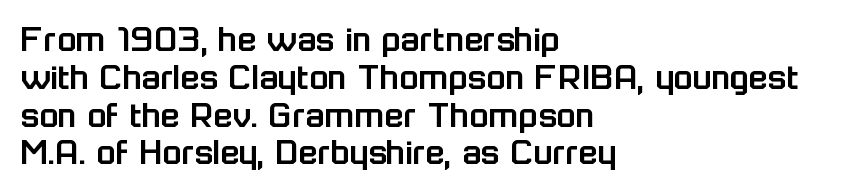
{"serif": "no", "italic": "no", "width": "normal", "stroke_contrast": "low", "x_height": "medium", "monospaced": "no", "underline": "no", "align": "left", "line_spacing": "tight", "line_spacing_ratio": 0.97, "letter_spacing": "normal", "letter_spacing_em": 0.0, "glyph_px": 39}
